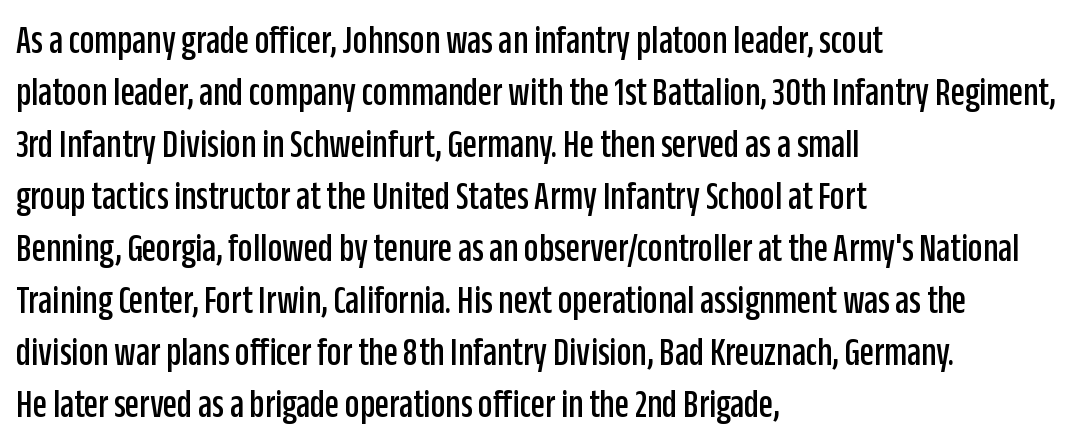
Q: Is the text italic (slanted)? A: No, it is upright.
Q: Is the typeface a serif or a sans-serif typeface? A: Sans-serif.
Q: Is the text underlined? A: No.
Q: How is the paragraph aligned? A: Left-aligned.
Q: Is the spacing between letters normal or unusually wide? A: Normal.
Q: Is the spacing between lines tight, normal or loose? A: Normal.
Q: Width (condensed, normal, or wide)? A: Condensed.
Q: Stroke contrast? A: Low.
Q: x-height? A: Large.
Q: Monospaced? A: No.
